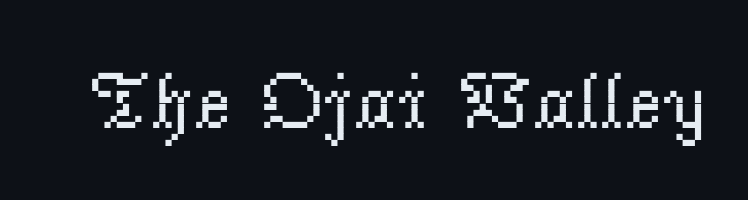
The image shows 80 px regular-weight serif type, upright; set normal letter spacing, not underlined; low stroke contrast and a small x-height.
